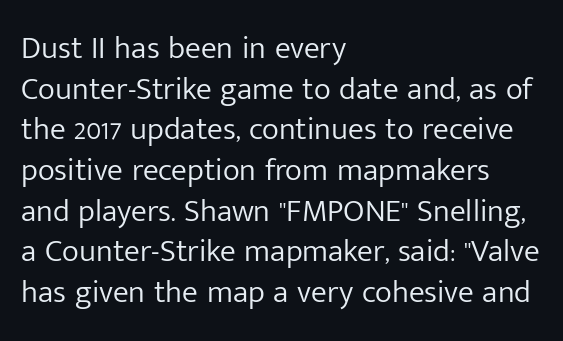
Q: Is the text bold? A: No.
Q: Is the text italic (slanted)? A: No, it is upright.
Q: Is the typeface a serif or a sans-serif typeface? A: Sans-serif.
Q: Is the text underlined? A: No.
Q: How is the paragraph aligned? A: Left-aligned.
Q: Is the spacing between letters normal or unusually wide? A: Normal.
Q: Is the spacing between lines tight, normal or loose? A: Normal.
Q: Width (condensed, normal, or wide)? A: Normal.
Q: Stroke contrast? A: Low.
Q: x-height? A: Medium.
Q: Monospaced? A: No.
